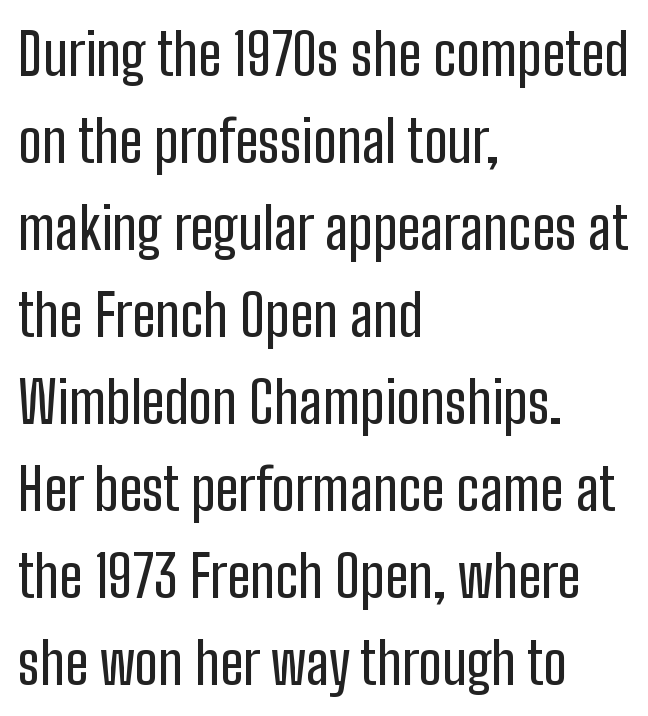
Q: Is the text italic (slanted)? A: No, it is upright.
Q: Is the typeface a serif or a sans-serif typeface? A: Sans-serif.
Q: Is the text underlined? A: No.
Q: How is the paragraph aligned? A: Left-aligned.
Q: Is the spacing between letters normal or unusually wide? A: Normal.
Q: Is the spacing between lines tight, normal or loose? A: Normal.
Q: Width (condensed, normal, or wide)? A: Condensed.
Q: Stroke contrast? A: Low.
Q: x-height? A: Medium.
Q: Monospaced? A: No.
